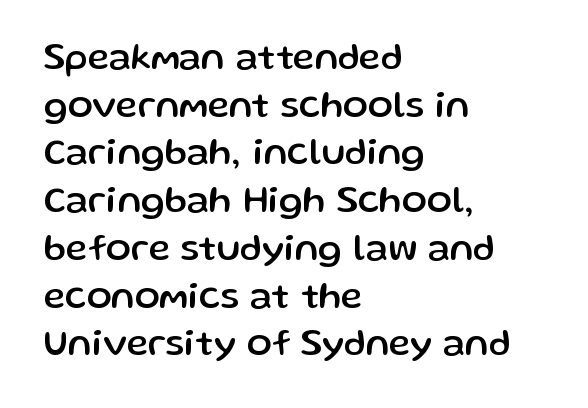
Baseline-to-baseline distance is the conventional proportion of letter height. The compositor pushed each line to the left boundary. The typography opts for an upright posture over an oblique one. A typesetter would call this proportional, since set widths differ per character. The space beneath each line is pristine and unruled. Unlike a traditional serif, this face leaves its strokes unadorned.
